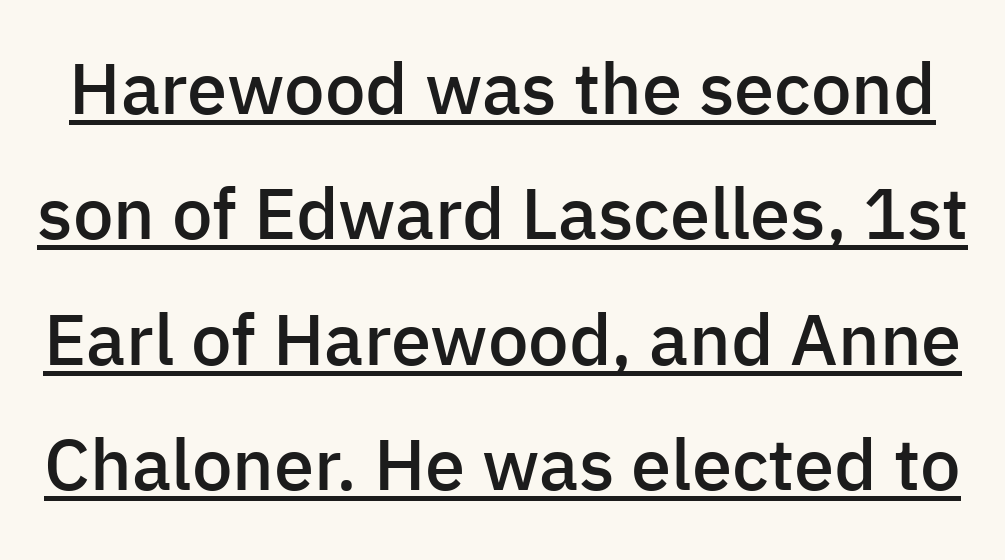
The image shows 72 px semibold sans-serif type, upright; set line spacing 1.74x, normal letter spacing, underlined; low stroke contrast and a medium x-height.
